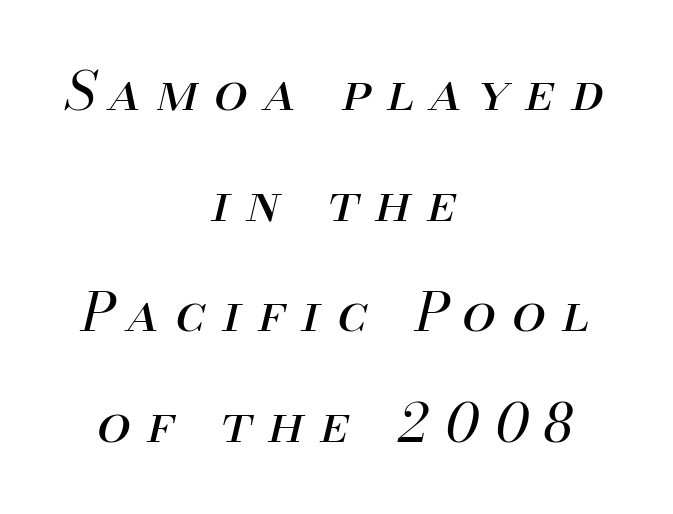
The image shows 54 px regular-weight type, italic (leaning right); set centered, loose line spacing (2.05x), unusually wide letter spacing (+0.3 em), not underlined; medium stroke contrast and a small x-height.
